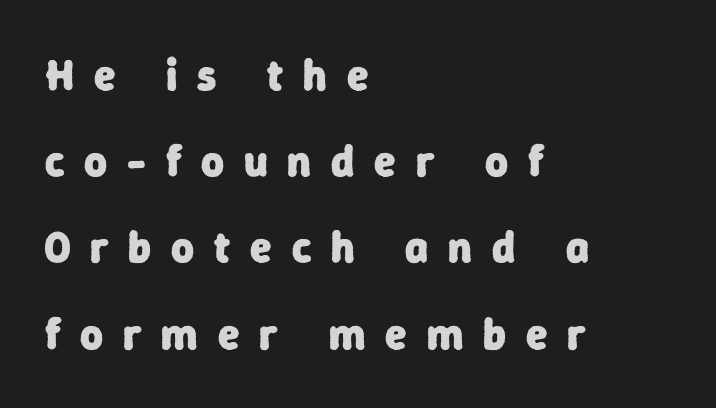
The image shows 44 px heavy sans-serif type; set left-aligned, loose line spacing (1.96x), unusually wide letter spacing (+0.45 em), not underlined; low stroke contrast and a medium x-height.
